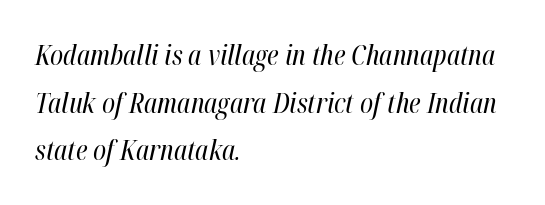
{"italic": "yes", "lean": "right", "slant_degrees": 12, "bold": "no", "weight": "regular", "width": "condensed", "stroke_contrast": "high", "x_height": "medium", "monospaced": "no", "underline": "no", "align": "left", "line_spacing": "normal", "line_spacing_ratio": 1.7, "letter_spacing": "normal", "letter_spacing_em": 0.0, "glyph_px": 28}
